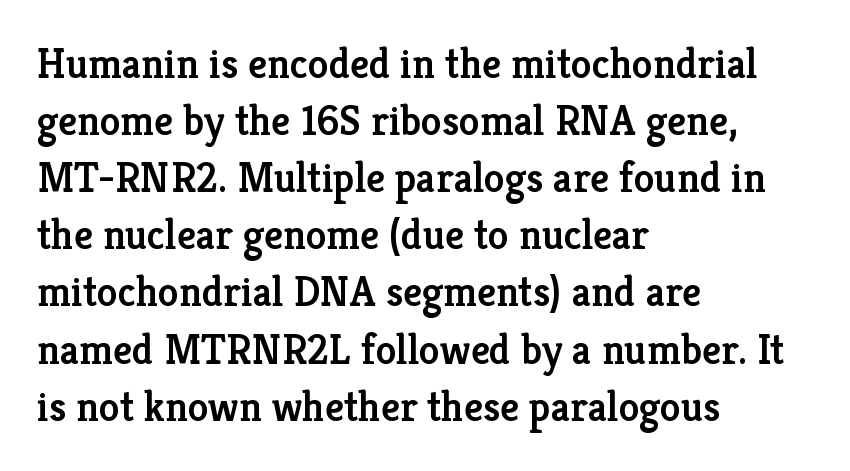
Q: Is the text bold? A: Semi-bold.
Q: Is the text italic (slanted)? A: No, it is upright.
Q: Is the typeface a serif or a sans-serif typeface? A: Serif.
Q: Is the text underlined? A: No.
Q: How is the paragraph aligned? A: Left-aligned.
Q: Is the spacing between letters normal or unusually wide? A: Normal.
Q: Is the spacing between lines tight, normal or loose? A: Normal.
Q: Width (condensed, normal, or wide)? A: Normal.
Q: Stroke contrast? A: Low.
Q: x-height? A: Medium.
Q: Monospaced? A: No.
